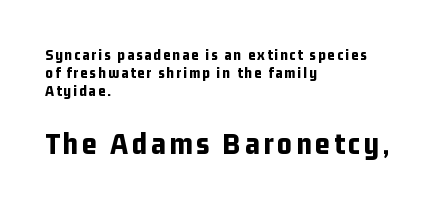
The image shows 32 px bold, condensed sans-serif type, upright; set left-aligned, tight line spacing (1.13x), not underlined; the second (bottom) block is 2.0x larger; low stroke contrast and a medium x-height.
